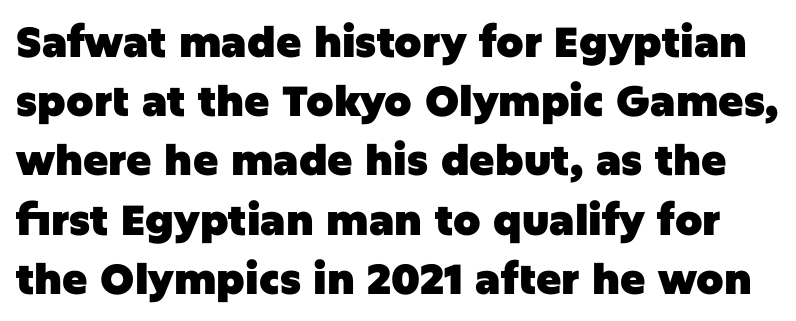
You can tell from the bare stems that sans-serif type was used. Spacing verdict: proportional, widths tailored to each character. Bare-footed words on every line. Italic: no, the glyphs are upright roman.
